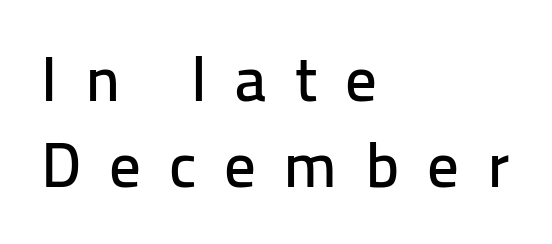
Q: Is the text italic (slanted)? A: No, it is upright.
Q: Is the typeface a serif or a sans-serif typeface? A: Sans-serif.
Q: Is the text underlined? A: No.
Q: How is the paragraph aligned? A: Left-aligned.
Q: Is the spacing between letters normal or unusually wide? A: Unusually wide.
Q: Is the spacing between lines tight, normal or loose? A: Normal.
Q: Width (condensed, normal, or wide)? A: Normal.
Q: Stroke contrast? A: Low.
Q: x-height? A: Medium.
Q: Monospaced? A: No.
